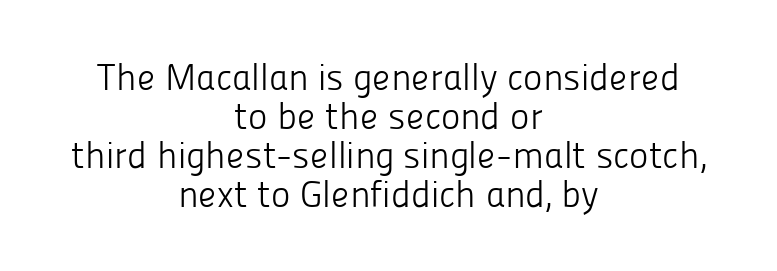
Weight class: somewhere from thin through regular. Designer's note — italics off, roman on. Only glyphs here, with clear space below each row. Quick note: interline space is minimal. Here the designer chose a conventional face with non-uniform glyph widths.
